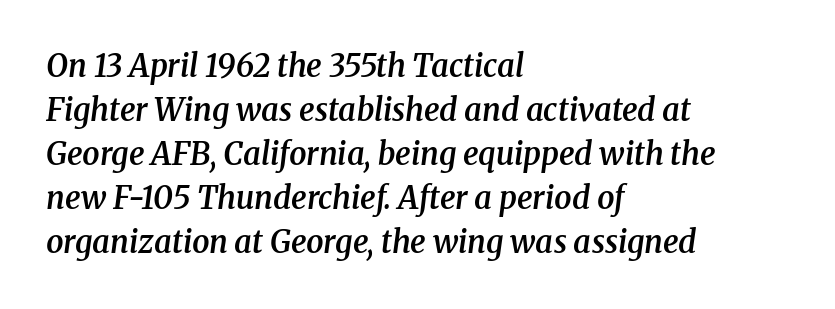
The image shows 31 px semibold serif type, italic (leaning right); set left-aligned, normal line spacing (1.42x), normal letter spacing, not underlined; medium stroke contrast and a medium x-height.
